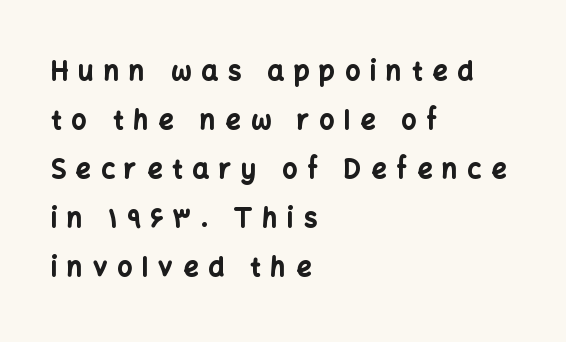
Q: Is the text bold? A: Yes.
Q: Is the text italic (slanted)? A: No, it is upright.
Q: Is the text underlined? A: No.
Q: How is the paragraph aligned? A: Left-aligned.
Q: Is the spacing between letters normal or unusually wide? A: Unusually wide.
